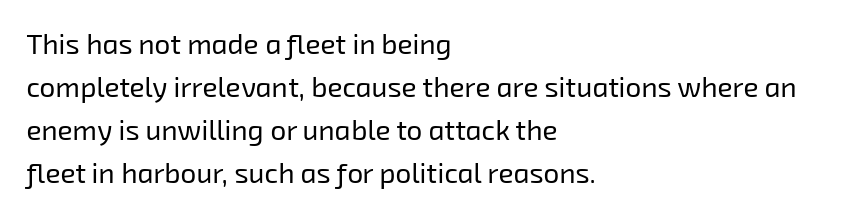
{"serif": "no", "bold": "no", "weight": "regular", "width": "normal", "stroke_contrast": "low", "x_height": "medium", "monospaced": "no", "underline": "no", "align": "left", "line_spacing": "normal", "line_spacing_ratio": 1.53, "letter_spacing": "normal", "letter_spacing_em": 0.0, "glyph_px": 28}
